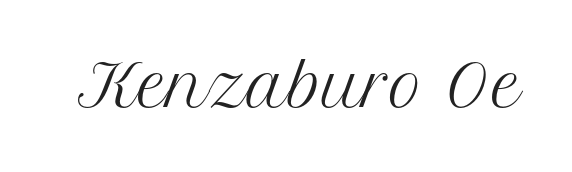
Lines of text with bare space underneath. Note the varied advance widths — an 'i' is clearly narrower than an 'm'. Examine the stroke ends and you'll spot serifs. Between one letter and the next there's only the usual sliver of space.
